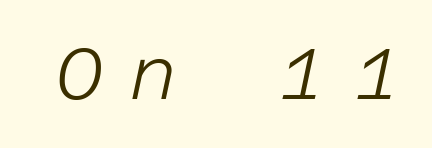
Characters are canted at an angle relative to the baseline's perpendicular. The letters are spread apart with noticeably loose tracking. Bold? No — there's no thickening of the strokes. A bare baseline throughout the passage.
